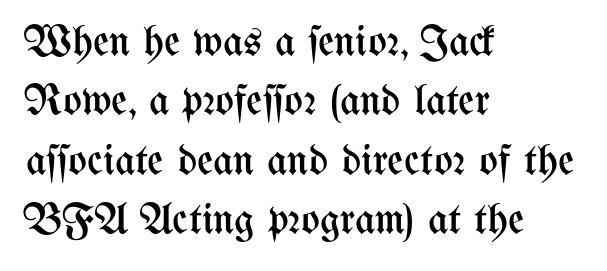
The rendering uses natural spacing where letterforms have individual widths. The space between consecutive lines is moderate. The gap between lines stays unmarked. Heft: none added — not bold. The lines in this sample share a left origin and differ only in where they stop.
